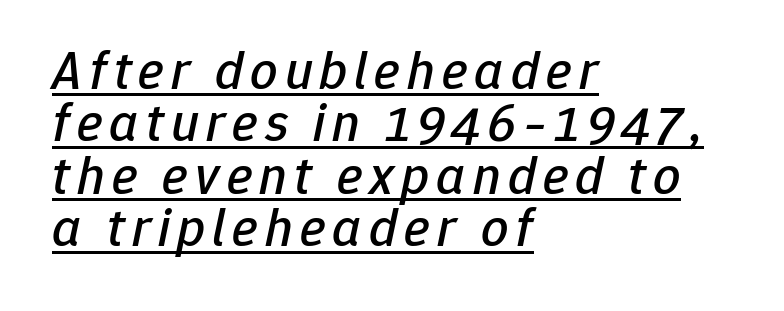
The image shows 54 px text type, italic (leaning right); set left-aligned, tight line spacing (0.97x), underlined; low stroke contrast and a medium x-height.
